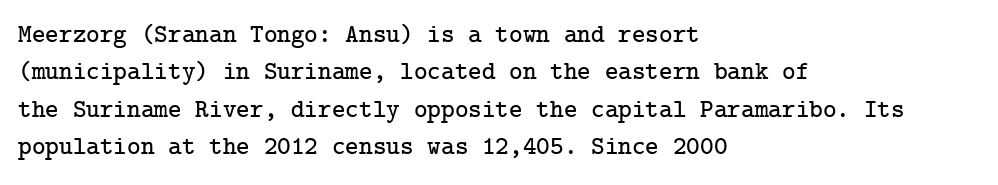
{"italic": "no", "underline": "no", "align": "left", "line_spacing": "normal", "line_spacing_ratio": 1.44, "letter_spacing": "normal", "letter_spacing_em": 0.0, "glyph_px": 26}
